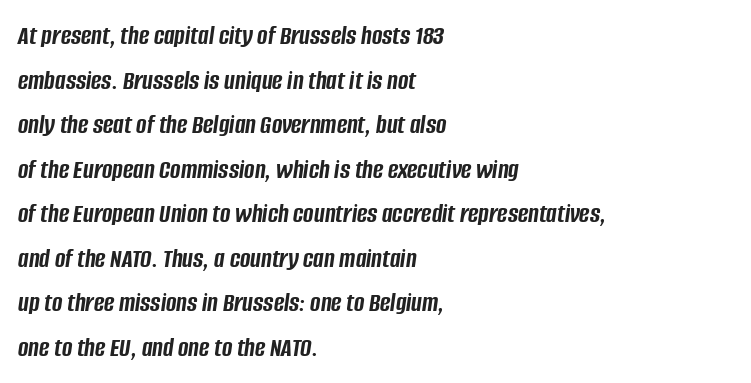
{"italic": "yes", "lean": "right", "slant_degrees": 8, "bold": "yes", "weight": "semibold", "width": "condensed", "stroke_contrast": "low", "x_height": "large", "monospaced": "no", "underline": "no", "align": "left", "line_spacing": "normal", "line_spacing_ratio": 1.59, "letter_spacing": "normal", "letter_spacing_em": 0.0, "glyph_px": 28}
